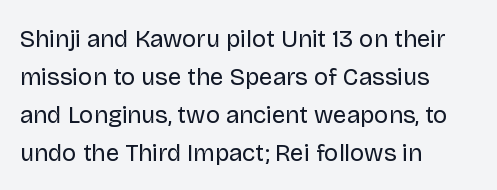
The image shows 24 px text type, upright; set left-aligned, normal line spacing (1.58x), normal letter spacing, not underlined.
